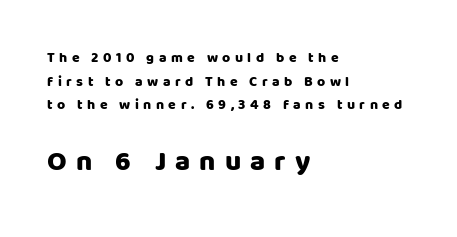
Q: Is the text italic (slanted)? A: No, it is upright.
Q: Is the typeface a serif or a sans-serif typeface? A: Sans-serif.
Q: Is the text underlined? A: No.
Q: How is the paragraph aligned? A: Left-aligned.
Q: Is the spacing between letters normal or unusually wide? A: Unusually wide.
Q: Is the spacing between lines tight, normal or loose? A: Normal.
Q: Which block of text is set in a larger size, the first (top) or the second (bottom)? A: The second (bottom) one.
Q: Width (condensed, normal, or wide)? A: Normal.
Q: Stroke contrast? A: Low.
Q: x-height? A: Large.
Q: Monospaced? A: No.
